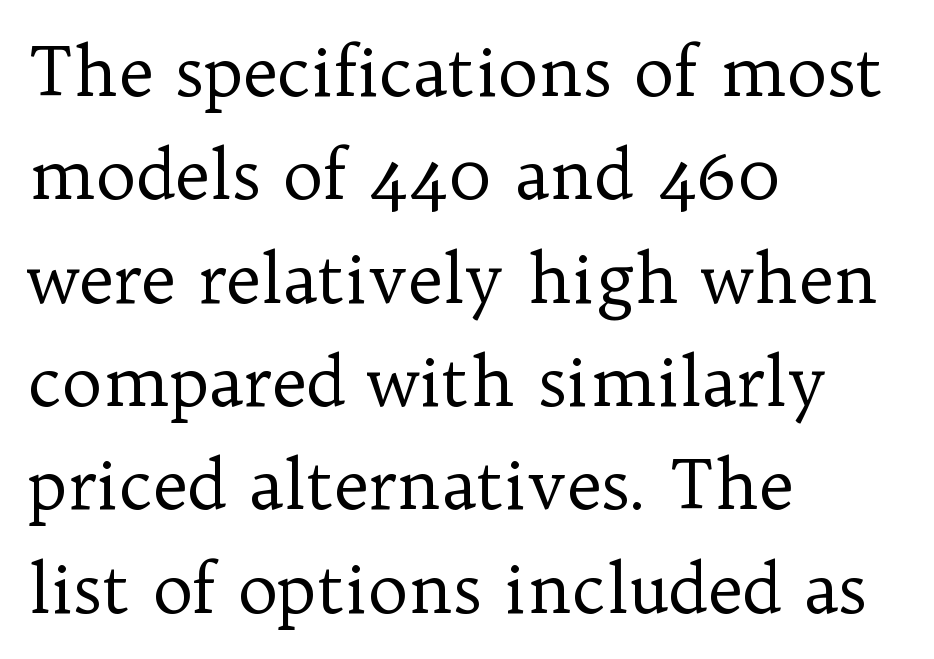
Q: Is the text bold? A: No.
Q: Is the text italic (slanted)? A: No, it is upright.
Q: Is the typeface a serif or a sans-serif typeface? A: Serif.
Q: Is the text underlined? A: No.
Q: How is the paragraph aligned? A: Left-aligned.
Q: Is the spacing between letters normal or unusually wide? A: Normal.
Q: Is the spacing between lines tight, normal or loose? A: Normal.
Q: Width (condensed, normal, or wide)? A: Normal.
Q: Stroke contrast? A: Low.
Q: x-height? A: Medium.
Q: Monospaced? A: No.
